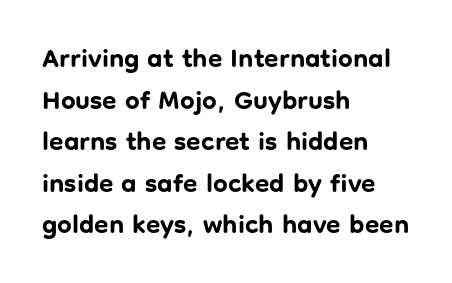
{"italic": "no", "bold": "yes", "underline": "no", "align": "left", "line_spacing": "normal", "line_spacing_ratio": 1.6, "letter_spacing": "normal", "letter_spacing_em": 0.0, "glyph_px": 26}
